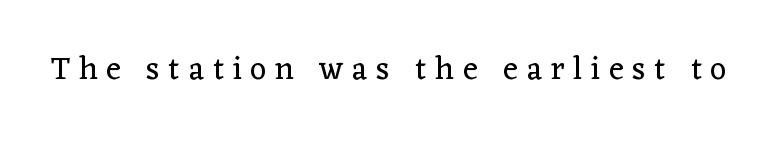
The image shows 32 px regular-weight serif type, upright; set unusually wide letter spacing (+0.27 em), not underlined; low stroke contrast and a medium x-height.
